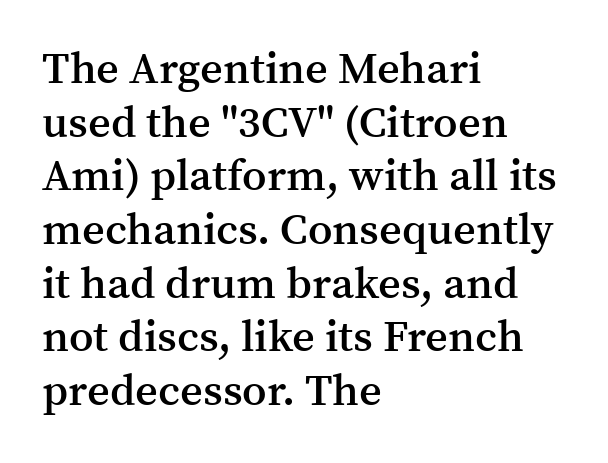
{"serif": "yes", "italic": "no", "bold": "semi", "weight": "semibold", "width": "normal", "stroke_contrast": "medium", "x_height": "medium", "monospaced": "no", "underline": "no", "align": "left", "line_spacing_ratio": 1.22, "letter_spacing": "normal", "letter_spacing_em": 0.0, "glyph_px": 44}
